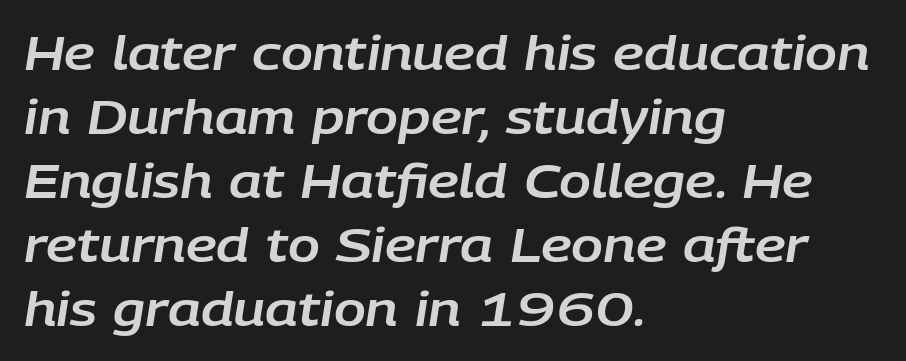
Q: Is the text italic (slanted)? A: Yes, it leans right by about 9 degrees.
Q: Is the text underlined? A: No.
Q: How is the paragraph aligned? A: Left-aligned.
Q: Is the spacing between letters normal or unusually wide? A: Normal.
Q: Is the spacing between lines tight, normal or loose? A: Normal.
Q: Width (condensed, normal, or wide)? A: Normal.
Q: Stroke contrast? A: Low.
Q: x-height? A: Large.
Q: Monospaced? A: No.
